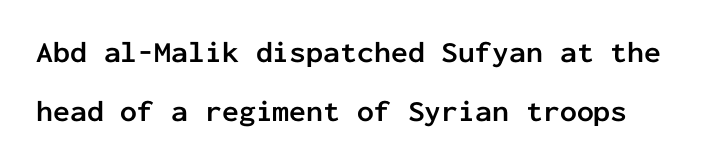
{"serif": "no", "italic": "no", "bold": "yes", "weight": "semibold", "width": "normal", "stroke_contrast": "low", "x_height": "medium", "monospaced": "yes", "underline": "no", "line_spacing": "loose", "line_spacing_ratio": 1.98, "letter_spacing": "normal", "letter_spacing_em": 0.0, "glyph_px": 30}
